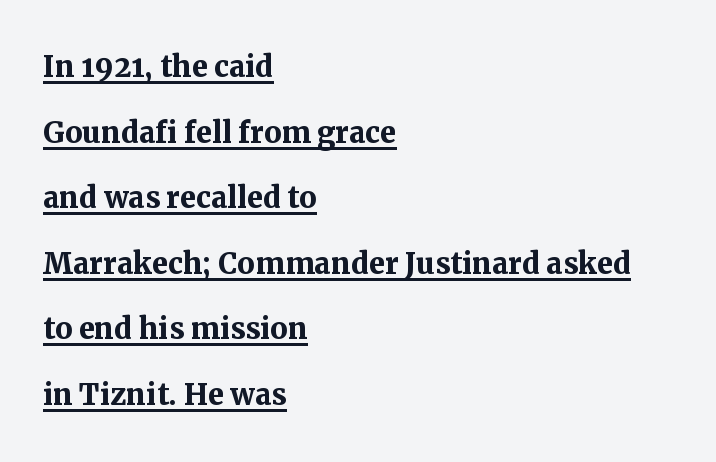
{"serif": "yes", "italic": "no", "bold": "yes", "weight": "semibold", "width": "normal", "stroke_contrast": "medium", "x_height": "medium", "monospaced": "no", "underline": "yes", "align": "left", "line_spacing": "normal", "line_spacing_ratio": 1.68, "letter_spacing": "normal", "letter_spacing_em": 0.0, "glyph_px": 39}
